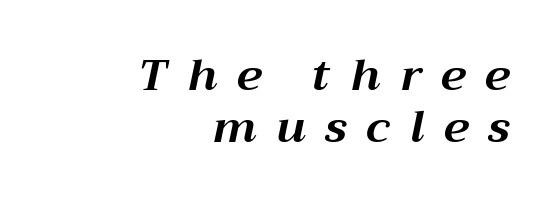
{"italic": "yes", "lean": "right", "slant_degrees": 12, "bold": "yes", "weight": "bold", "width": "normal", "stroke_contrast": "medium", "x_height": "medium", "monospaced": "no", "underline": "no", "align": "right", "line_spacing_ratio": 1.19, "letter_spacing": "wide", "letter_spacing_em": 0.45, "glyph_px": 44}
